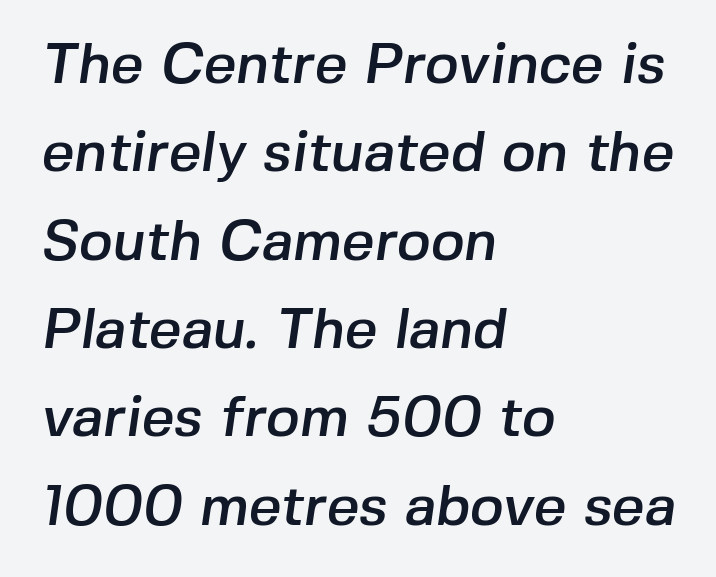
The face used here is proportionally spaced, like ordinary book or web type. Horizontally, the lines are justified to the leading edge only. The rows are spaced the way most documents space them. The rendering keeps characters at their native spacing.
